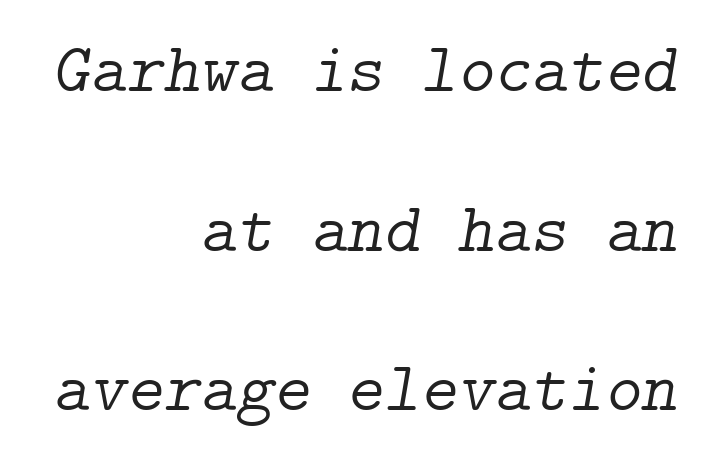
{"serif": "yes", "italic": "yes", "lean": "right", "slant_degrees": 9, "bold": "no", "weight": "light", "width": "normal", "stroke_contrast": "low", "x_height": "medium", "underline": "no", "align": "right", "line_spacing": "loose", "line_spacing_ratio": 2.28, "letter_spacing": "normal", "letter_spacing_em": 0.0, "glyph_px": 70}
